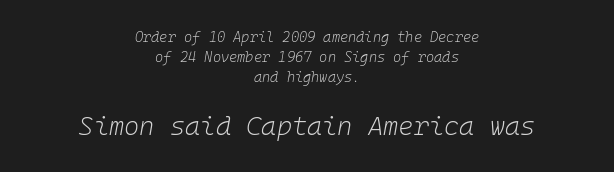
{"italic": "yes", "lean": "right", "slant_degrees": 10, "bold": "no", "underline": "no", "align": "center", "line_spacing": "normal", "line_spacing_ratio": 1.44, "letter_spacing": "normal", "letter_spacing_em": 0.0, "larger_block": "second", "size_ratio": 1.86, "glyph_px": 26}
